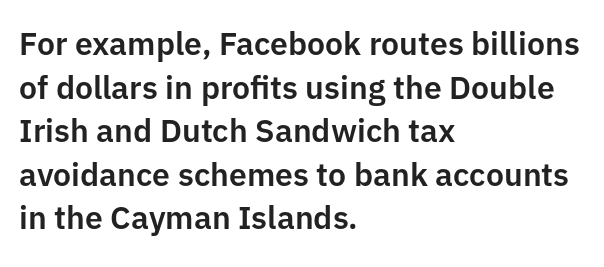
The image shows 32 px sans-serif type, upright; set left-aligned, normal line spacing (1.36x), normal letter spacing, not underlined; low stroke contrast and a medium x-height.
